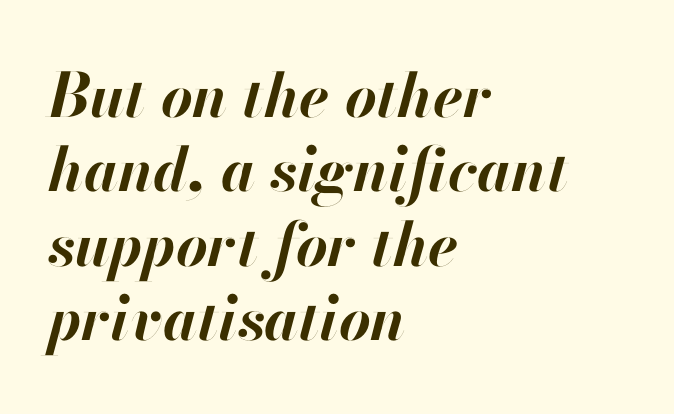
The image shows 61 px bold type, italic (leaning right); set left-aligned, line spacing 1.22x, normal letter spacing, not underlined; high stroke contrast and a small x-height.
